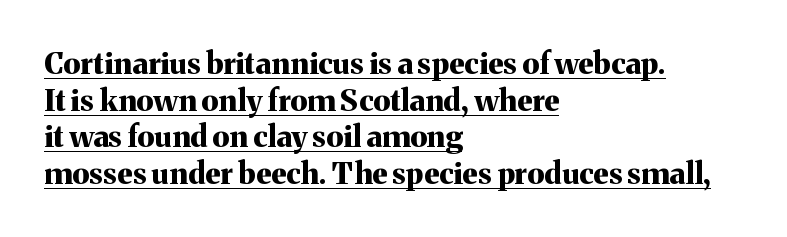
Typographic density is high because the face is bold. Each letter keeps its own natural width here, so spacing adapts to shape. The setting favours the left margin, as ordinary paragraphs usually do. Glyph-to-glyph distance matches everyday printed text. The lettering holds an erect, upright posture throughout. The glyphs in this specimen are seriffed.
